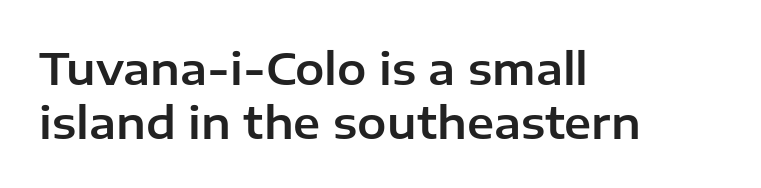
{"serif": "no", "italic": "no", "width": "normal", "stroke_contrast": "low", "x_height": "medium", "monospaced": "no", "underline": "no", "align": "left", "line_spacing_ratio": 1.22, "letter_spacing": "normal", "letter_spacing_em": 0.0, "glyph_px": 44}
